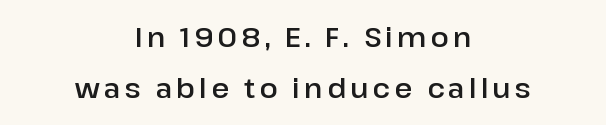
Unmarked baselines from the first word to the last. Leftover space on each line is divided equally before and after the words. Every character sits straight up, as roman type does. Line spacing here is loose.
